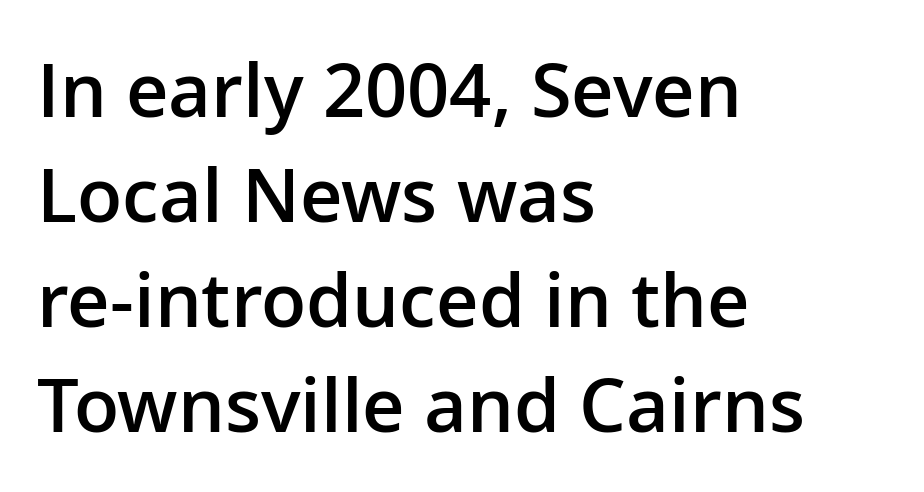
The image shows 74 px semibold sans-serif type, upright; set left-aligned, normal line spacing (1.42x), normal letter spacing, not underlined; low stroke contrast and a medium x-height.
